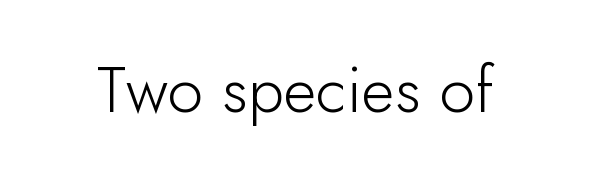
The image shows 64 px sans-serif type, upright; set normal letter spacing, not underlined; low stroke contrast and a small x-height.
